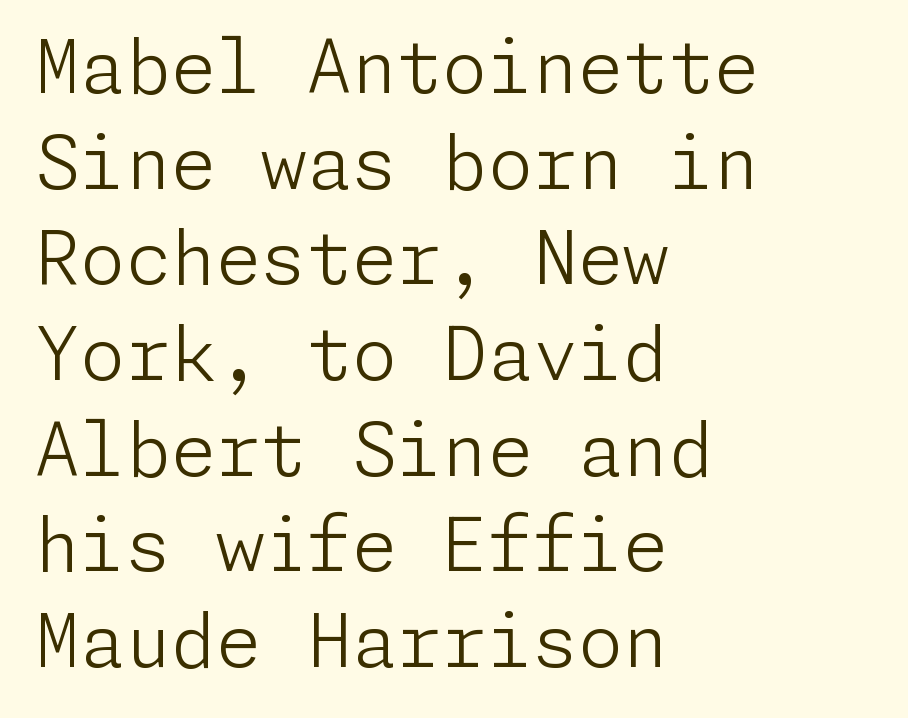
Q: Is the text bold? A: No.
Q: Is the text italic (slanted)? A: No, it is upright.
Q: Is the typeface a serif or a sans-serif typeface? A: Sans-serif.
Q: Is the text underlined? A: No.
Q: How is the paragraph aligned? A: Left-aligned.
Q: Is the spacing between letters normal or unusually wide? A: Normal.
Q: Is the spacing between lines tight, normal or loose? A: Normal.
Q: Width (condensed, normal, or wide)? A: Normal.
Q: Stroke contrast? A: Low.
Q: x-height? A: Medium.
